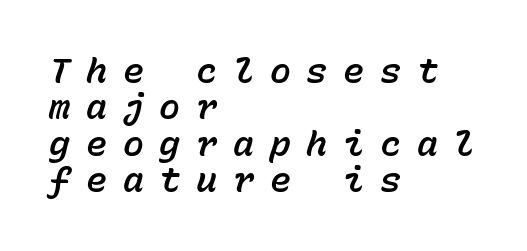
Q: Is the text italic (slanted)? A: Yes, it leans right by about 15 degrees.
Q: Is the text underlined? A: No.
Q: How is the paragraph aligned? A: Left-aligned.
Q: Is the spacing between letters normal or unusually wide? A: Unusually wide.
Q: Is the spacing between lines tight, normal or loose? A: Tight.
Q: Width (condensed, normal, or wide)? A: Normal.
Q: Stroke contrast? A: Low.
Q: x-height? A: Medium.
Q: Monospaced? A: Yes.
